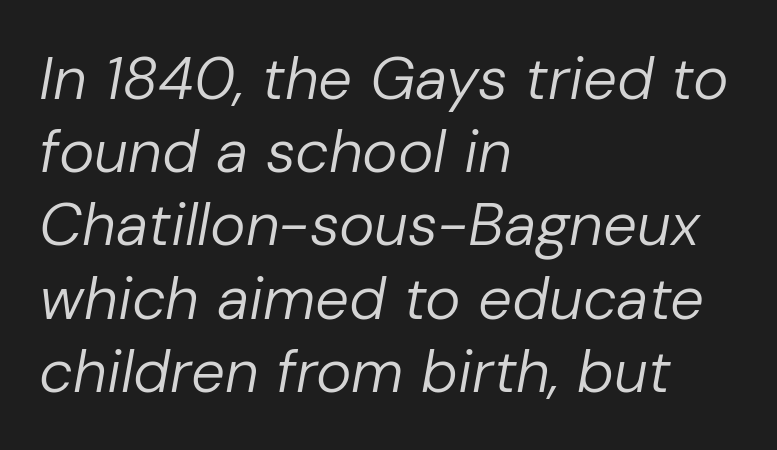
The image shows 60 px regular-weight type, italic (leaning right); set left-aligned, line spacing 1.22x, normal letter spacing, not underlined; low stroke contrast and a medium x-height.
